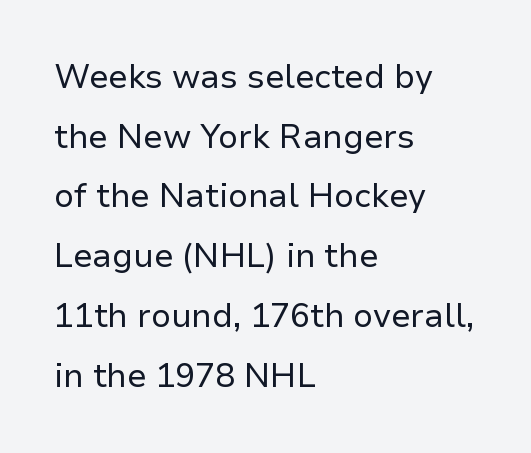
Is this a heavy cut? Hardly; it is regular or lighter. Letter spacing: default. You could not count columns in this text — the font is proportionally spaced. Are there feet on the stems? There aren't — it's a sans.
